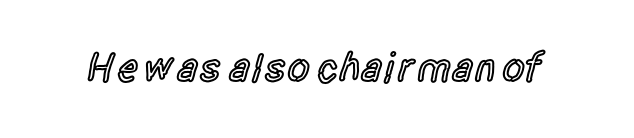
Looks like regular typesetting: each glyph gets only the width it needs. The space directly below the letters is spotless. Words appear dense and cohesive because spacing is normal. Does the weight exceed regular? Yes, but only to semibold. Does the type have serifs? No, each stem ends abruptly.
